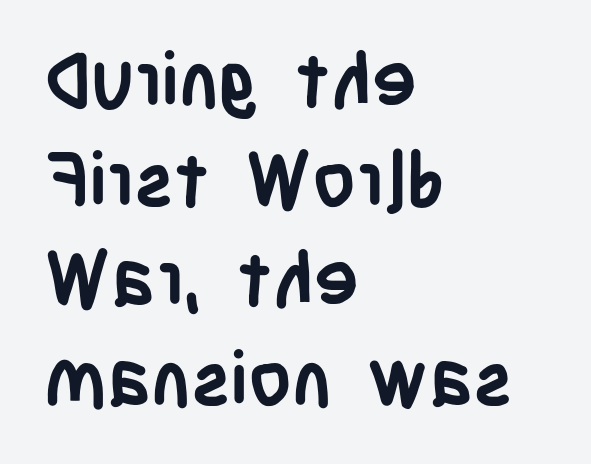
The image shows 76 px semibold, condensed sans-serif type, upright; set left-aligned, normal line spacing (1.31x), normal letter spacing, not underlined; low stroke contrast and a large x-height.
